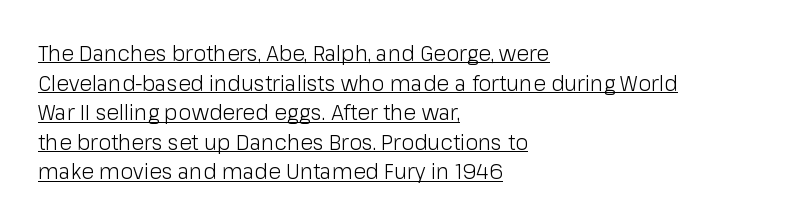
{"italic": "no", "bold": "no", "underline": "yes", "align": "left", "line_spacing": "normal", "line_spacing_ratio": 1.41, "letter_spacing": "normal", "letter_spacing_em": 0.0, "glyph_px": 21}
